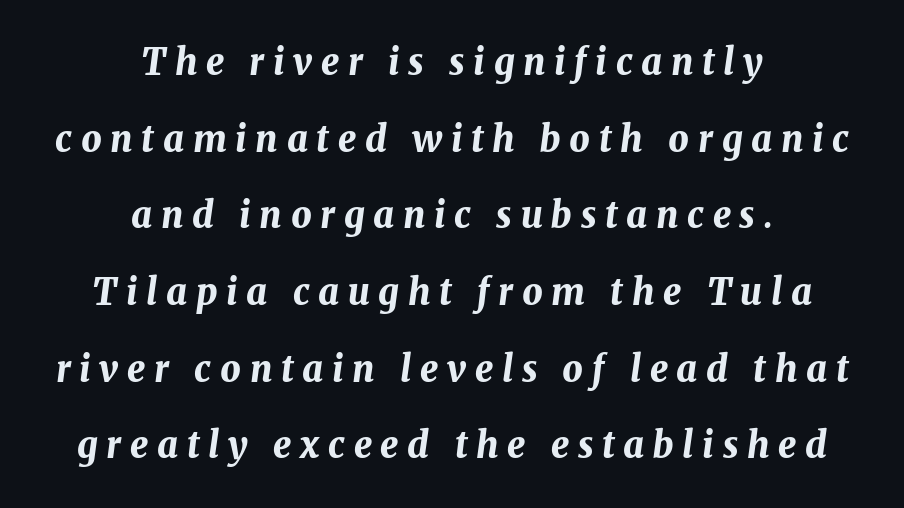
Rule under the text: the space is simply empty. Posture: slanted. Rows of type keep a wide berth in the vertical direction. The glyphs have the mass of a bold cut.
